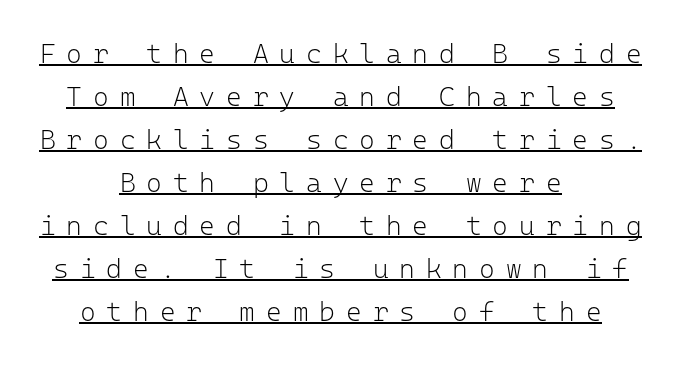
The face used here is rendered with a markedly widened letterfit. The passage shown is underscored from start to finish. The vertical gap from one line to the next is medium. Does the copy run flush right? No — it is centered line by line. Think standard paragraph weight, or any step lighter than that. The lettering stays uniformly vertical, giving the passage a roman look.
